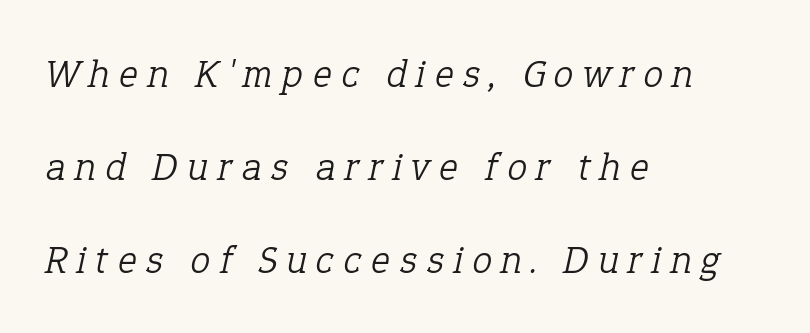
Q: Is the text bold? A: No.
Q: Is the text italic (slanted)? A: Yes, it leans right by about 12 degrees.
Q: Is the typeface a serif or a sans-serif typeface? A: Serif.
Q: Is the text underlined? A: No.
Q: How is the paragraph aligned? A: Left-aligned.
Q: Is the spacing between letters normal or unusually wide? A: Unusually wide.
Q: Is the spacing between lines tight, normal or loose? A: Loose.
Q: Width (condensed, normal, or wide)? A: Normal.
Q: Stroke contrast? A: Low.
Q: x-height? A: Medium.
Q: Monospaced? A: No.
